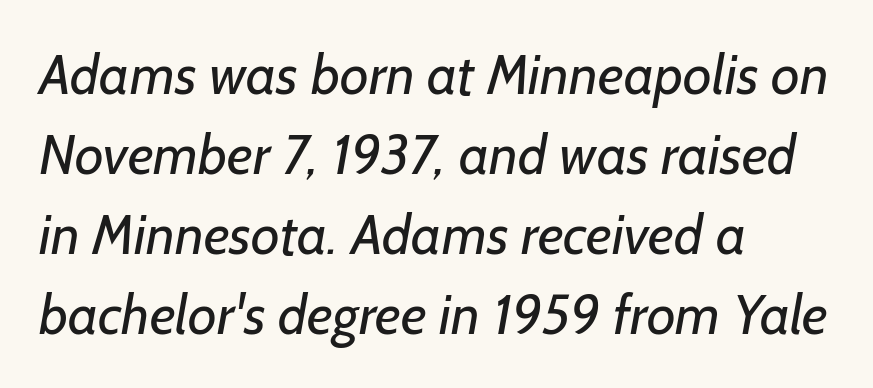
Unlike a traditional serif, this face leaves its strokes unadorned. Each word holds together tightly as a unit, with standard inter-letter gaps. Stems and bowls with no extra thickness — not bold. A student would call this left alignment; a typographer would say flush left, rag right. The rows are spaced the way most documents space them.
